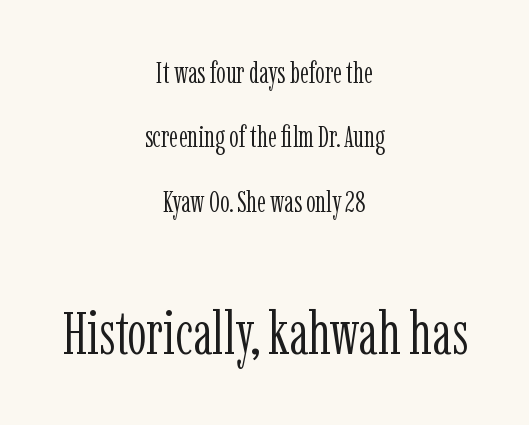
Q: Is the text bold? A: No.
Q: Is the text italic (slanted)? A: No, it is upright.
Q: Is the typeface a serif or a sans-serif typeface? A: Serif.
Q: Is the text underlined? A: No.
Q: How is the paragraph aligned? A: Centered.
Q: Is the spacing between letters normal or unusually wide? A: Normal.
Q: Is the spacing between lines tight, normal or loose? A: Loose.
Q: Which block of text is set in a larger size, the first (top) or the second (bottom)? A: The second (bottom) one.
Q: Width (condensed, normal, or wide)? A: Condensed.
Q: Stroke contrast? A: Low.
Q: x-height? A: Medium.
Q: Monospaced? A: No.
